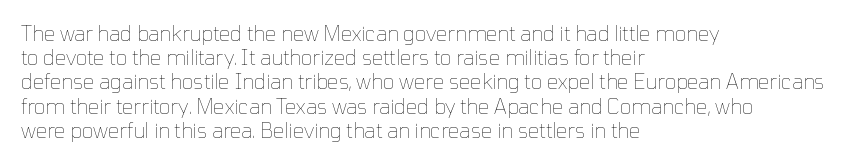
Tall strokes in this sample are plumb rather than angled. Decoration check: the copy has no underline. Words appear dense and cohesive because spacing is normal. The typesetter chose a ragged-right arrangement here.
